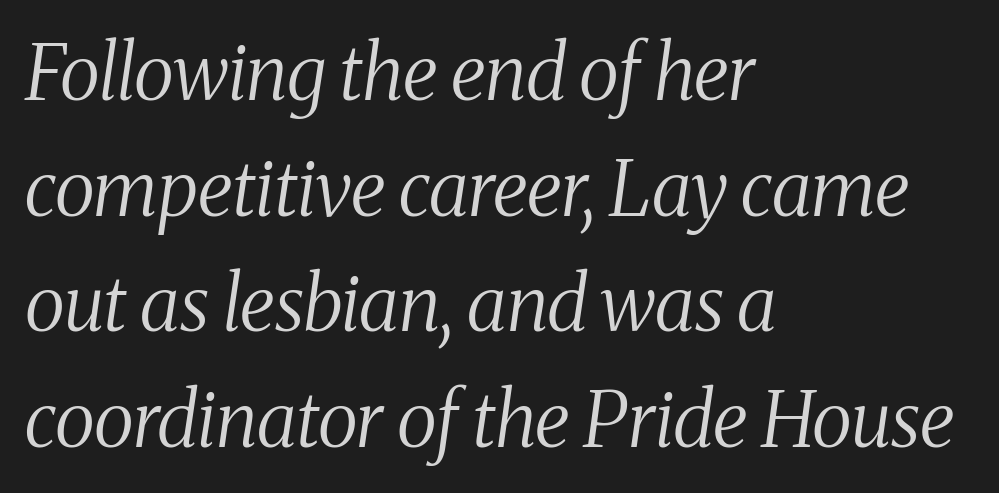
Q: Is the text bold? A: No.
Q: Is the text italic (slanted)? A: Yes, it leans right by about 8 degrees.
Q: Is the typeface a serif or a sans-serif typeface? A: Serif.
Q: Is the text underlined? A: No.
Q: How is the paragraph aligned? A: Left-aligned.
Q: Is the spacing between letters normal or unusually wide? A: Normal.
Q: Is the spacing between lines tight, normal or loose? A: Normal.
Q: Width (condensed, normal, or wide)? A: Condensed.
Q: Stroke contrast? A: Medium.
Q: x-height? A: Medium.
Q: Monospaced? A: No.
